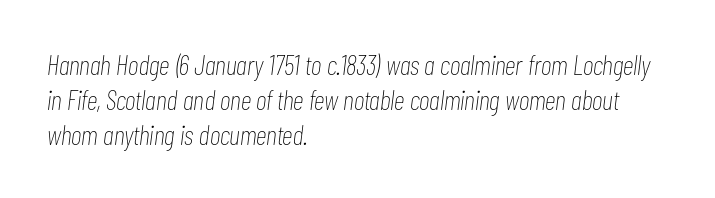
Q: Is the text bold? A: No.
Q: Is the text italic (slanted)? A: Yes, it leans right by about 7 degrees.
Q: Is the text underlined? A: No.
Q: How is the paragraph aligned? A: Left-aligned.
Q: Is the spacing between letters normal or unusually wide? A: Normal.
Q: Is the spacing between lines tight, normal or loose? A: Normal.
Q: Width (condensed, normal, or wide)? A: Condensed.
Q: Stroke contrast? A: Low.
Q: x-height? A: Medium.
Q: Monospaced? A: No.
